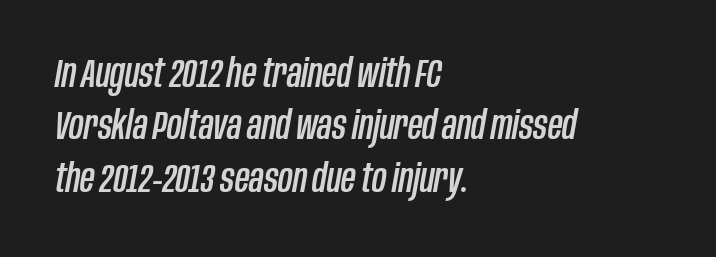
The image shows 40 px condensed type, italic (leaning right); set left-aligned, normal line spacing (1.31x), normal letter spacing, not underlined; low stroke contrast and a large x-height.
